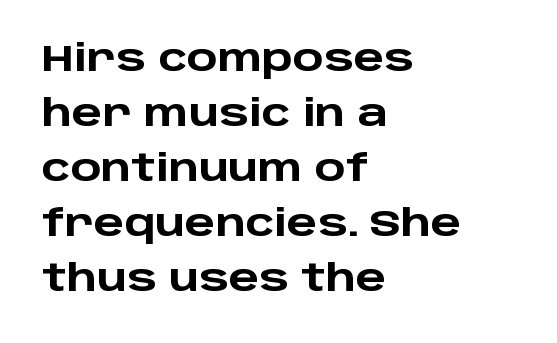
A student would call this left alignment; a typographer would say flush left, rag right. The letters carry no serifs — their stems end cleanly without finishing strokes. Descender tails drop into unmarked territory. Looks like regular typesetting: each glyph gets only the width it needs.
